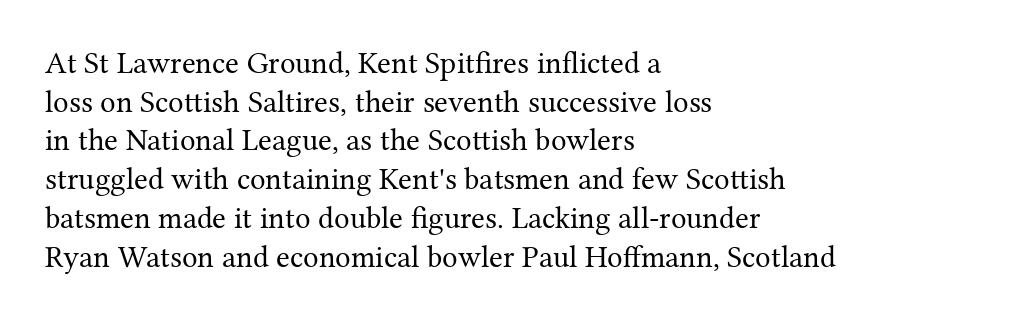
The image shows 31 px regular-weight serif type, upright; set left-aligned, normal line spacing (1.25x), normal letter spacing, not underlined; medium stroke contrast and a medium x-height.
